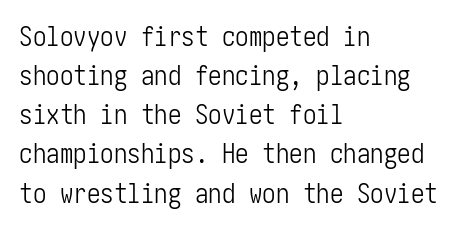
Q: Is the text bold? A: No.
Q: Is the text italic (slanted)? A: No, it is upright.
Q: Is the text underlined? A: No.
Q: How is the paragraph aligned? A: Left-aligned.
Q: Is the spacing between letters normal or unusually wide? A: Normal.
Q: Is the spacing between lines tight, normal or loose? A: Normal.
